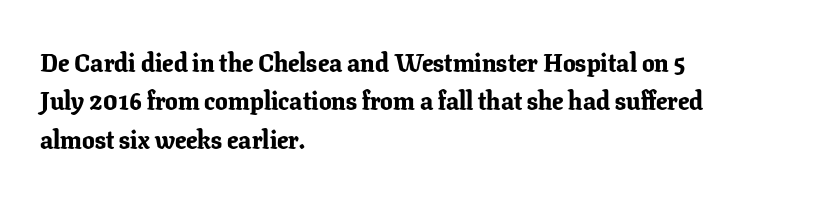
{"italic": "no", "bold": "yes", "underline": "no", "align": "left", "line_spacing": "normal", "line_spacing_ratio": 1.54, "letter_spacing": "normal", "letter_spacing_em": 0.0, "glyph_px": 25}
